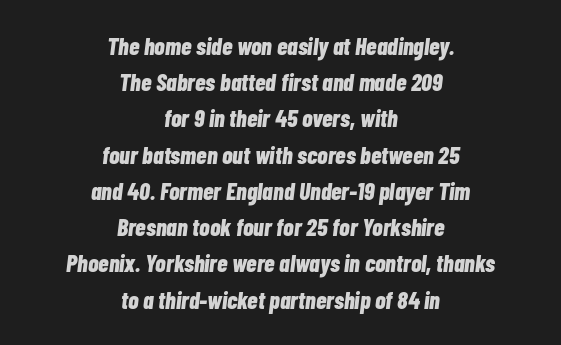
{"italic": "yes", "lean": "right", "slant_degrees": 7, "bold": "yes", "underline": "no", "align": "center", "line_spacing": "normal", "line_spacing_ratio": 1.51, "letter_spacing": "normal", "letter_spacing_em": 0.0, "glyph_px": 24}
